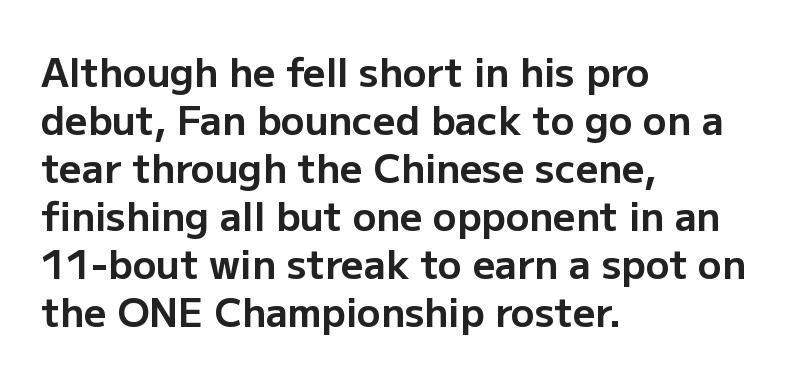
The image shows 39 px bold sans-serif type, upright; set left-aligned, line spacing 1.23x, normal letter spacing, not underlined; low stroke contrast and a medium x-height.
